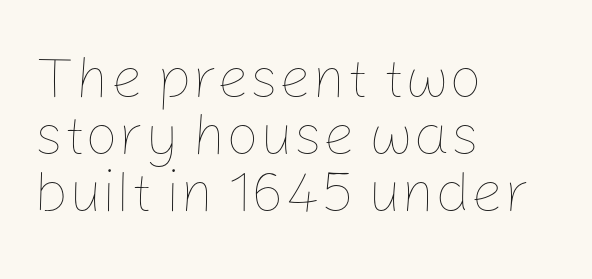
This sample trades vertical openness for compactness between lines. Quick note: not italic, upright. Unbolded letterforms with no extra heft. Here the designer chose a conventional face with non-uniform glyph widths. Descenders hang freely into open space. The lines are quadded left.
